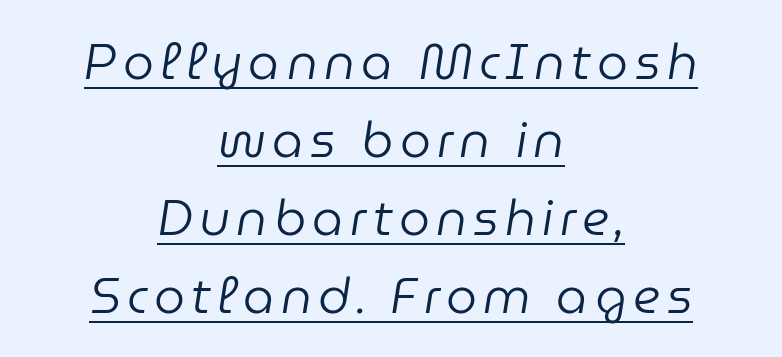
The image shows 49 px regular-weight type, italic (leaning right); set centered, normal line spacing (1.59x), underlined; low stroke contrast and a medium x-height.
